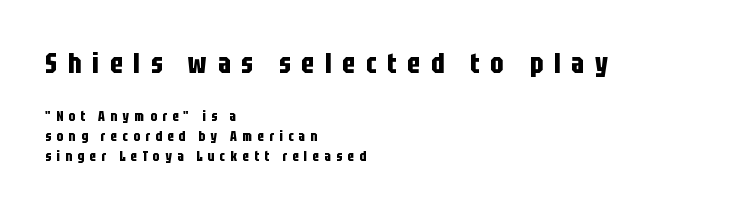
The rag falls on the right side of this text block. Italic? Not at all — the glyphs are vertical. Bare-footed words on every line. The characters display no serif detailing; their extremities are plain.
